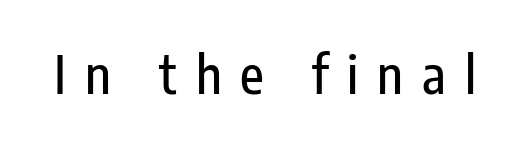
{"serif": "no", "italic": "no", "width": "condensed", "stroke_contrast": "low", "x_height": "medium", "monospaced": "no", "underline": "no", "letter_spacing": "wide", "letter_spacing_em": 0.36, "glyph_px": 52}
